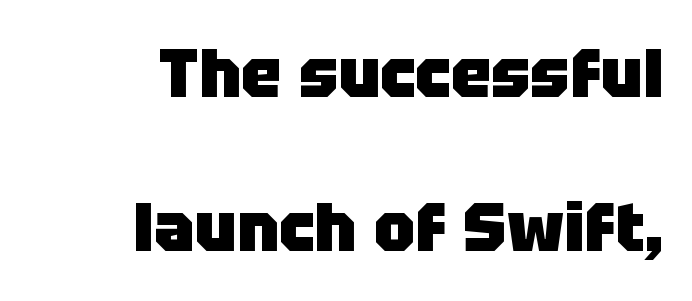
Q: Is the text bold? A: Yes.
Q: Is the text italic (slanted)? A: No, it is upright.
Q: Is the typeface a serif or a sans-serif typeface? A: Sans-serif.
Q: Is the text underlined? A: No.
Q: How is the paragraph aligned? A: Right-aligned.
Q: Is the spacing between letters normal or unusually wide? A: Normal.
Q: Is the spacing between lines tight, normal or loose? A: Loose.
Q: Width (condensed, normal, or wide)? A: Normal.
Q: Stroke contrast? A: Low.
Q: x-height? A: Large.
Q: Monospaced? A: No.
